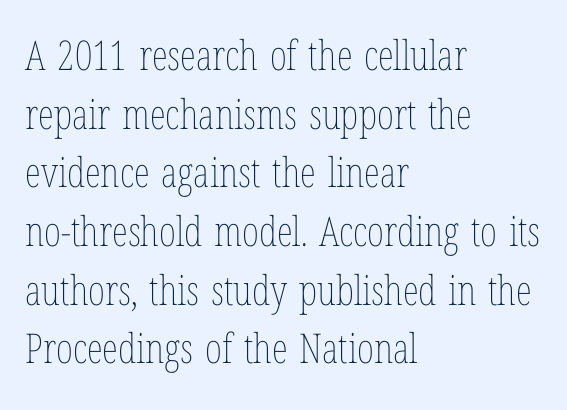
The image shows 41 px thin, condensed type, upright; set left-aligned, normal line spacing (1.43x), normal letter spacing, not underlined; low stroke contrast and a medium x-height.
